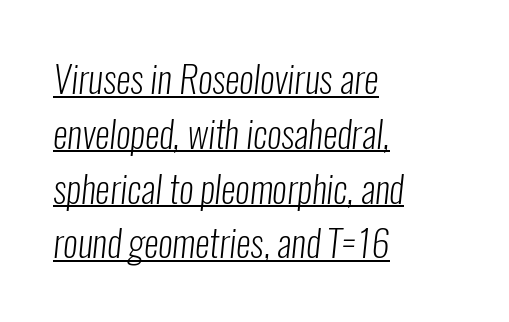
The image shows 37 px light, condensed sans-serif type; set left-aligned, normal line spacing (1.48x), normal letter spacing, underlined; low stroke contrast and a medium x-height.
